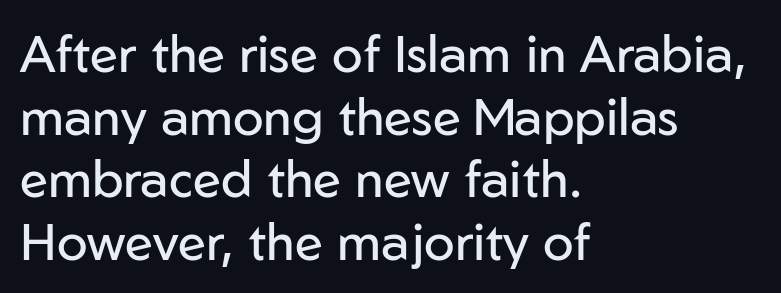
The image shows 51 px regular-weight sans-serif type, upright; set left-aligned, line spacing 1.23x, normal letter spacing, not underlined; low stroke contrast and a medium x-height.
